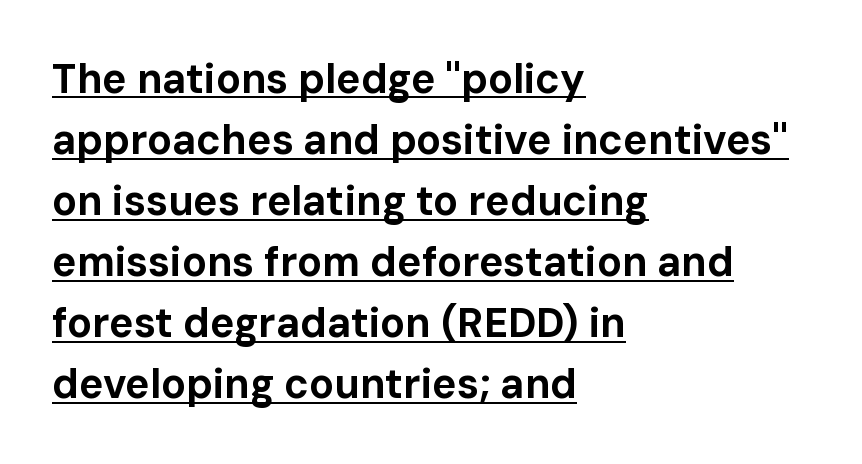
The image shows 41 px bold sans-serif type, upright; set left-aligned, normal line spacing (1.49x), normal letter spacing, underlined; low stroke contrast and a medium x-height.
